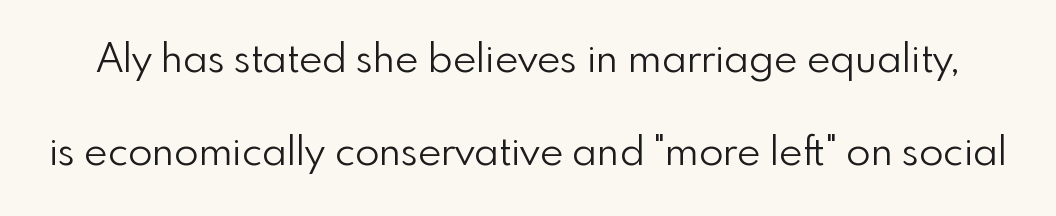
Q: Is the text bold? A: No.
Q: Is the text italic (slanted)? A: No, it is upright.
Q: Is the typeface a serif or a sans-serif typeface? A: Sans-serif.
Q: Is the text underlined? A: No.
Q: Is the spacing between letters normal or unusually wide? A: Normal.
Q: Is the spacing between lines tight, normal or loose? A: Loose.
Q: Width (condensed, normal, or wide)? A: Normal.
Q: Stroke contrast? A: Low.
Q: x-height? A: Small.
Q: Monospaced? A: No.
